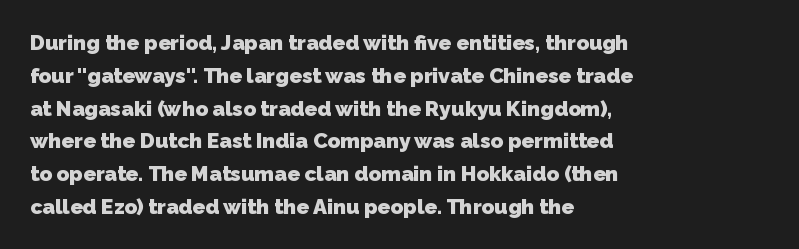
The baseline area is clear. Does extra space separate the letters? No, they use regular spacing. Evenly set lines give the paragraph a standard silhouette. These words are printed bold, with thick strokes throughout. Is the block centered? No — it sits flush against the left margin.
